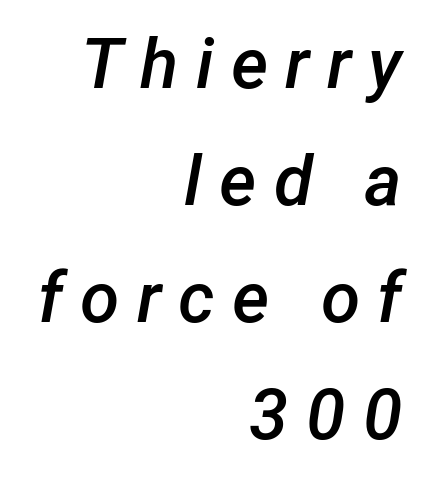
Q: Is the text bold? A: Semi-bold.
Q: Is the text italic (slanted)? A: Yes, it leans right by about 12 degrees.
Q: Is the text underlined? A: No.
Q: How is the paragraph aligned? A: Right-aligned.
Q: Is the spacing between letters normal or unusually wide? A: Unusually wide.
Q: Is the spacing between lines tight, normal or loose? A: Normal.
Q: Width (condensed, normal, or wide)? A: Normal.
Q: Stroke contrast? A: Low.
Q: x-height? A: Medium.
Q: Monospaced? A: No.
